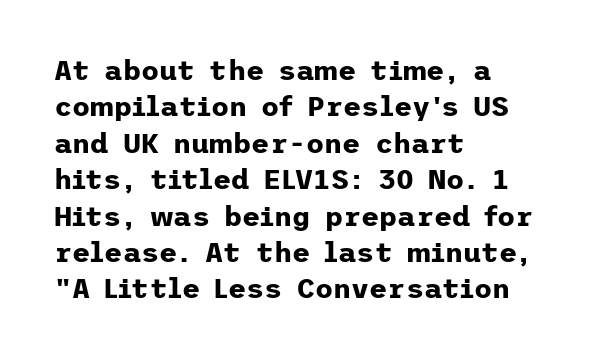
{"serif": "no", "italic": "no", "bold": "yes", "weight": "bold", "width": "normal", "stroke_contrast": "low", "x_height": "medium", "underline": "no", "align": "left", "line_spacing": "normal", "line_spacing_ratio": 1.3, "letter_spacing": "normal", "letter_spacing_em": 0.0, "glyph_px": 28}
